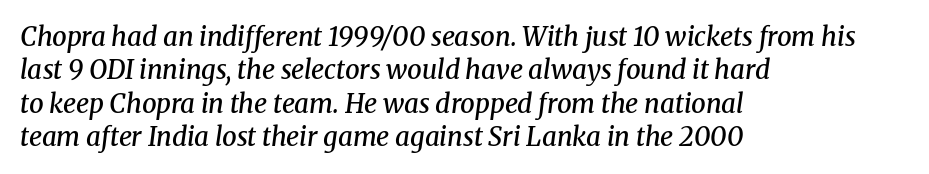
Q: Is the text bold? A: Semi-bold.
Q: Is the text italic (slanted)? A: Yes, it leans right by about 8 degrees.
Q: Is the text underlined? A: No.
Q: How is the paragraph aligned? A: Left-aligned.
Q: Is the spacing between letters normal or unusually wide? A: Normal.
Q: Is the spacing between lines tight, normal or loose? A: Normal.
